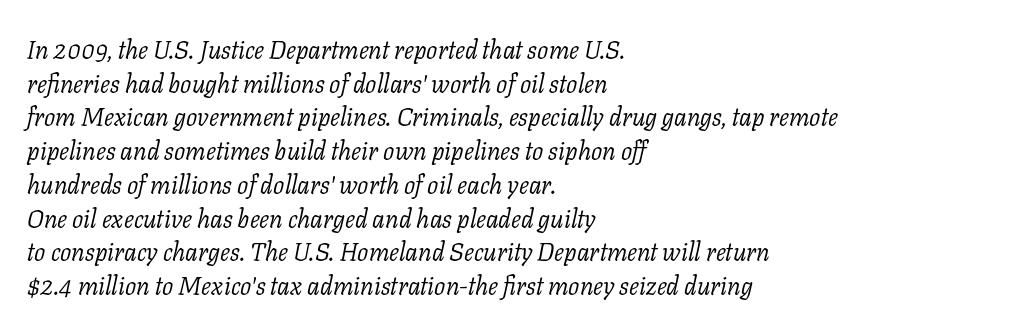
The image shows 25 px text type, italic (leaning right); set left-aligned, normal line spacing (1.35x), normal letter spacing, not underlined.
